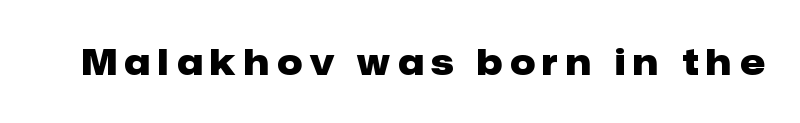
A typesetter would call this proportional, since set widths differ per character. Examine the stroke ends and you'll find no serifs. Is there any slant? The stems are plumb. The horizontal fit of the characters is loose and conspicuously gappy.
